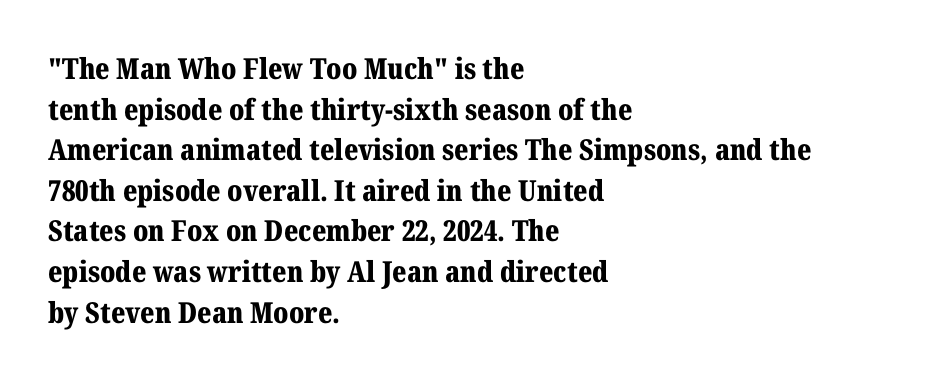
Q: Is the text bold? A: Yes.
Q: Is the text italic (slanted)? A: No, it is upright.
Q: Is the typeface a serif or a sans-serif typeface? A: Serif.
Q: Is the text underlined? A: No.
Q: How is the paragraph aligned? A: Left-aligned.
Q: Is the spacing between letters normal or unusually wide? A: Normal.
Q: Is the spacing between lines tight, normal or loose? A: Normal.
Q: Width (condensed, normal, or wide)? A: Normal.
Q: Stroke contrast? A: Medium.
Q: x-height? A: Medium.
Q: Monospaced? A: No.
